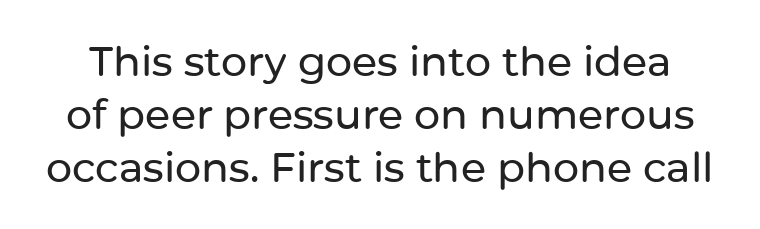
Q: Is the text italic (slanted)? A: No, it is upright.
Q: Is the typeface a serif or a sans-serif typeface? A: Sans-serif.
Q: Is the text underlined? A: No.
Q: Is the spacing between letters normal or unusually wide? A: Normal.
Q: Is the spacing between lines tight, normal or loose? A: Normal.
Q: Width (condensed, normal, or wide)? A: Normal.
Q: Stroke contrast? A: Low.
Q: x-height? A: Medium.
Q: Monospaced? A: No.
